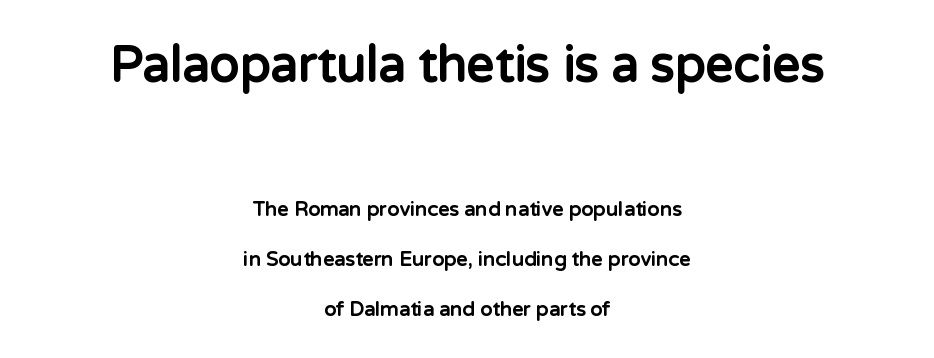
Q: Is the text bold? A: Yes.
Q: Is the text italic (slanted)? A: No, it is upright.
Q: Is the typeface a serif or a sans-serif typeface? A: Sans-serif.
Q: Is the text underlined? A: No.
Q: How is the paragraph aligned? A: Centered.
Q: Is the spacing between letters normal or unusually wide? A: Normal.
Q: Is the spacing between lines tight, normal or loose? A: Loose.
Q: Which block of text is set in a larger size, the first (top) or the second (bottom)? A: The first (top) one.
Q: Width (condensed, normal, or wide)? A: Normal.
Q: Stroke contrast? A: Low.
Q: x-height? A: Medium.
Q: Monospaced? A: No.
